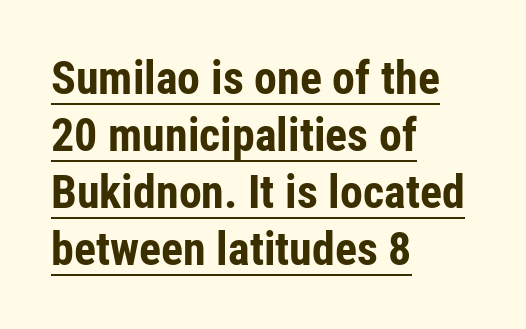
{"serif": "no", "italic": "no", "bold": "yes", "weight": "bold", "width": "condensed", "stroke_contrast": "low", "x_height": "medium", "monospaced": "no", "underline": "yes", "align": "left", "line_spacing_ratio": 1.24, "letter_spacing": "normal", "letter_spacing_em": 0.0, "glyph_px": 46}
